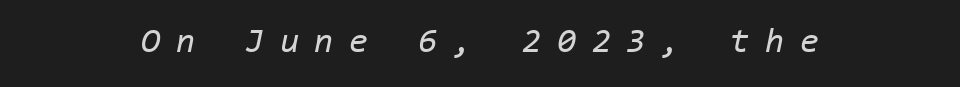
The image shows 35 px regular-weight type, italic (leaning right), monospaced; set centered, unusually wide letter spacing (+0.44 em), not underlined; low stroke contrast and a medium x-height.
